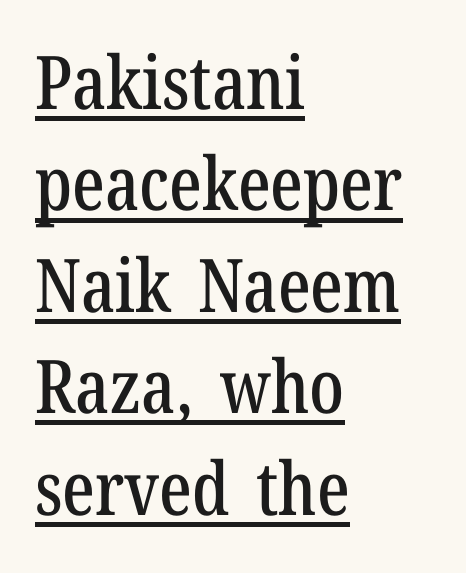
Every word sits above its own underline. This sample keeps an unexceptional amount of space between lines. This sample has the flowing, uneven cadence of proportional lettering. Rendered with straight, roman letterforms. I'd call this a serif setting — the letters wear small feet.
